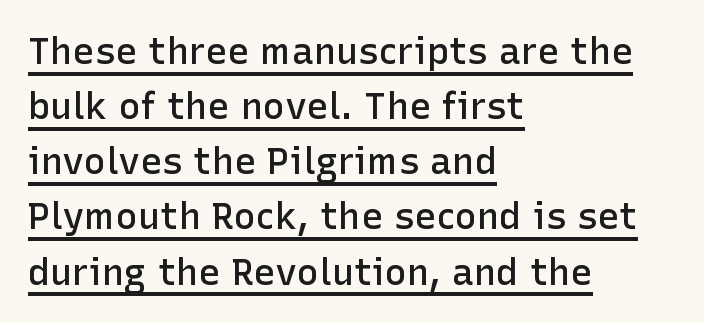
Observe the ordinary spacing: letters are neighbours, not strangers. These lines are composed in type without serifs. Moderately thickened strokes mark this as semibold type. Leading: standard.
